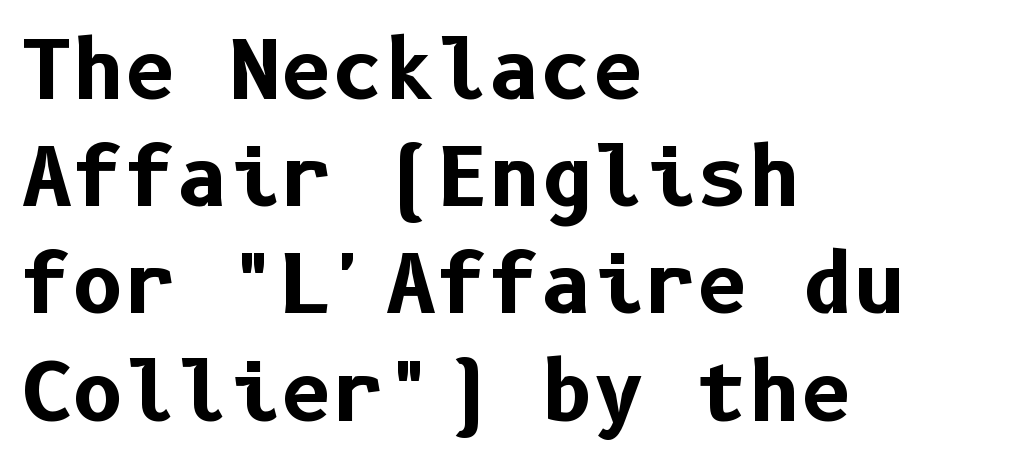
Q: Is the text bold? A: Yes.
Q: Is the text italic (slanted)? A: No, it is upright.
Q: Is the typeface a serif or a sans-serif typeface? A: Sans-serif.
Q: Is the text underlined? A: No.
Q: How is the paragraph aligned? A: Left-aligned.
Q: Is the spacing between letters normal or unusually wide? A: Normal.
Q: Is the spacing between lines tight, normal or loose? A: Normal.
Q: Width (condensed, normal, or wide)? A: Normal.
Q: Stroke contrast? A: Low.
Q: x-height? A: Medium.
